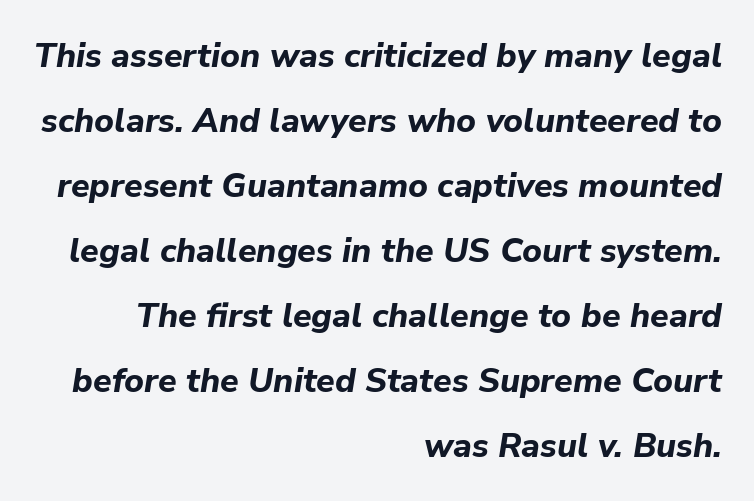
The image shows 34 px bold type, italic (leaning right); set right-aligned, loose line spacing (1.91x), normal letter spacing, not underlined; low stroke contrast and a medium x-height.
